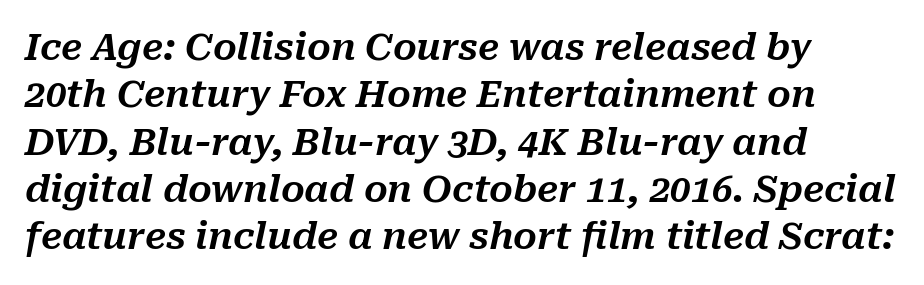
Q: Is the text italic (slanted)? A: Yes, it leans right by about 10 degrees.
Q: Is the text underlined? A: No.
Q: How is the paragraph aligned? A: Left-aligned.
Q: Is the spacing between letters normal or unusually wide? A: Normal.
Q: Is the spacing between lines tight, normal or loose? A: Normal.
Q: Width (condensed, normal, or wide)? A: Normal.
Q: Stroke contrast? A: Medium.
Q: x-height? A: Medium.
Q: Monospaced? A: No.
